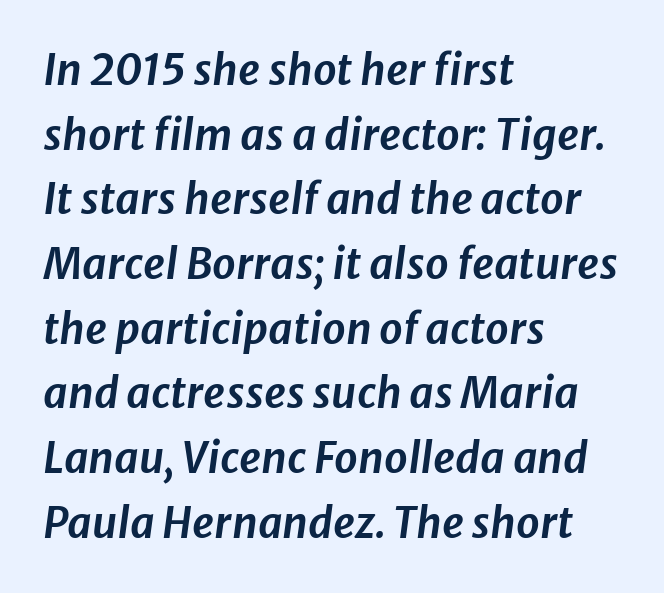
The image shows 42 px text type, italic (leaning right); set left-aligned, normal line spacing (1.54x), normal letter spacing, not underlined; low stroke contrast and a medium x-height.
